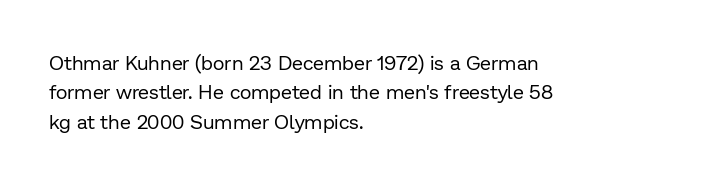
Look at the tracking — it's just the regular setting, nothing added. This sample keeps an unexceptional amount of space between lines. A typesetter would mark this as roman, not italic. Each row of text sits above clean, open space. Ink coverage per letter is moderate at most. This rendering uses left alignment, leaving the right contour irregular.
